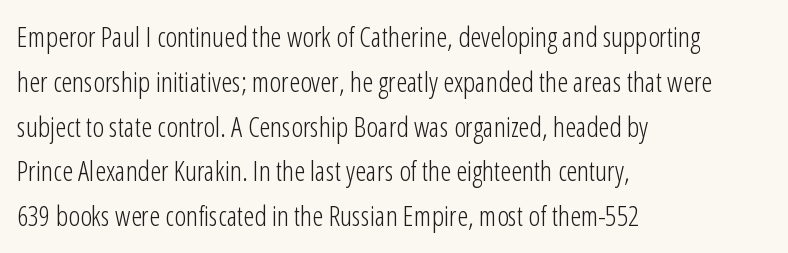
{"serif": "no", "italic": "no", "bold": "no", "weight": "light", "width": "condensed", "stroke_contrast": "low", "x_height": "medium", "monospaced": "no", "underline": "no", "align": "left", "line_spacing": "normal", "line_spacing_ratio": 1.6, "letter_spacing": "normal", "letter_spacing_em": 0.0, "glyph_px": 28}
